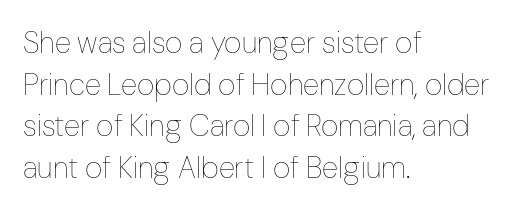
The image shows 30 px thin, condensed type, upright; set left-aligned, normal line spacing (1.39x), normal letter spacing, not underlined; low stroke contrast and a medium x-height.
